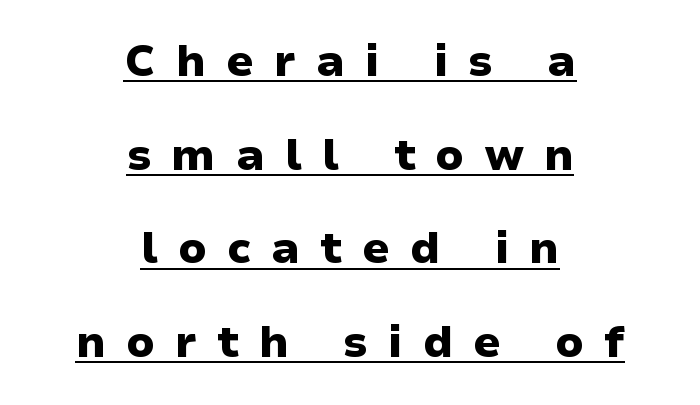
The image shows 44 px heavy sans-serif type, upright; set centered, loose line spacing (2.13x), unusually wide letter spacing (+0.46 em), underlined; low stroke contrast and a medium x-height.
